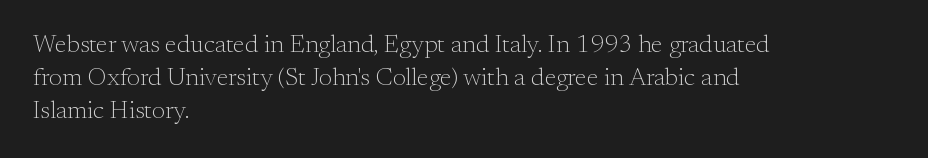
{"italic": "no", "bold": "no", "underline": "no", "align": "left", "line_spacing": "normal", "line_spacing_ratio": 1.32, "letter_spacing": "normal", "letter_spacing_em": 0.0, "glyph_px": 25}
